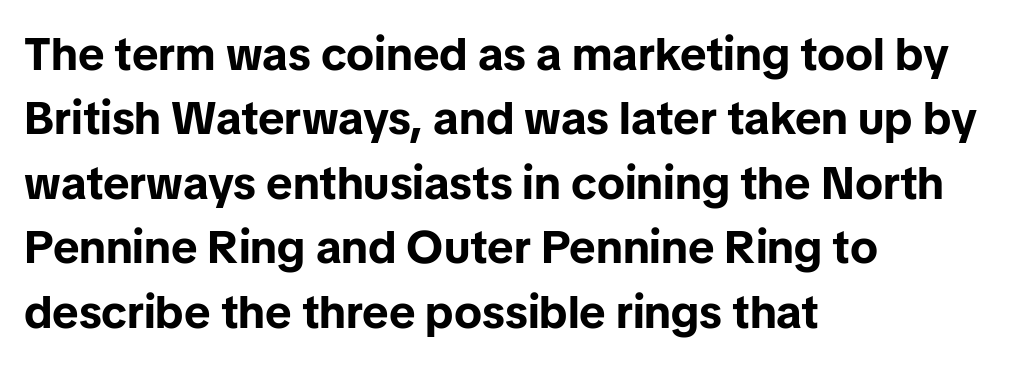
Interline gaps are of average width in this sample. This sample has the flowing, uneven cadence of proportional lettering. Is the type bold? Yes — the strokes are clearly thick and heavy. Grotesque or geometric, the face here clearly has no serifs. A classic flush-left, rag-right setting is used for this passage. Nobody touched the tracking dial on this one.
